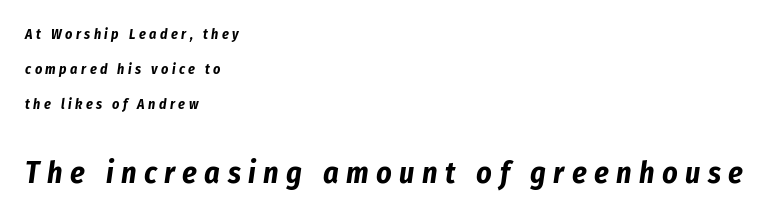
Q: Is the text bold? A: Yes.
Q: Is the text italic (slanted)? A: Yes, it leans right by about 8 degrees.
Q: Is the text underlined? A: No.
Q: How is the paragraph aligned? A: Left-aligned.
Q: Is the spacing between letters normal or unusually wide? A: Unusually wide.
Q: Is the spacing between lines tight, normal or loose? A: Loose.
Q: Which block of text is set in a larger size, the first (top) or the second (bottom)? A: The second (bottom) one.
Q: Width (condensed, normal, or wide)? A: Condensed.
Q: Stroke contrast? A: Low.
Q: x-height? A: Medium.
Q: Monospaced? A: No.
